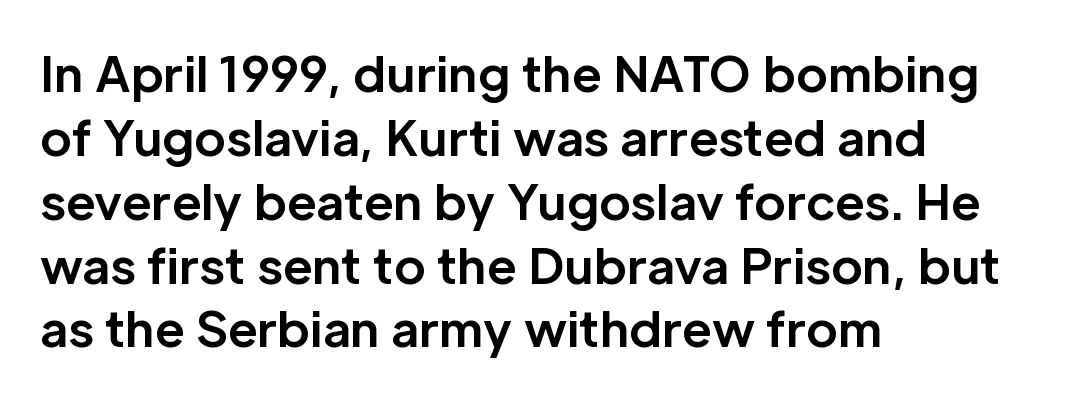
The image shows 48 px bold sans-serif type, upright; set left-aligned, normal line spacing (1.33x), normal letter spacing, not underlined; low stroke contrast and a medium x-height.
